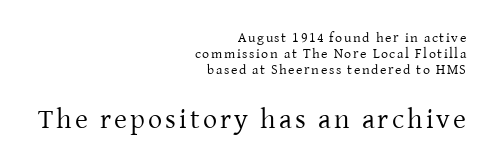
The image shows 28 px regular-weight serif type, upright; set right-aligned, line spacing 1.16x, not underlined; the second (bottom) block is 2.0x larger; low stroke contrast and a medium x-height.
